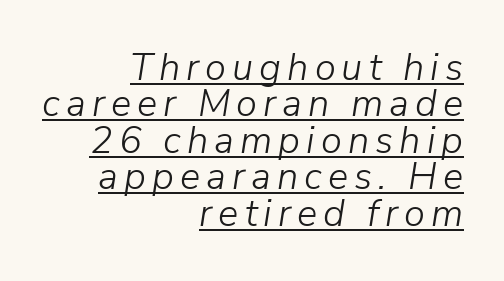
An italicized treatment has been applied to the whole sample. The rendering anchors every line to the right-hand side. You could not count columns in this text — the font is proportionally spaced. This block would grow much taller if given ordinary leading; it's compressed now. Is the type heavy? It reads as light-to-regular instead.
